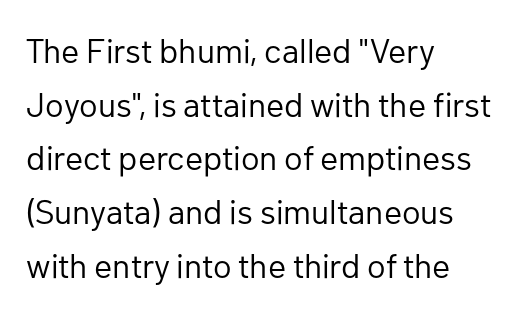
{"serif": "no", "italic": "no", "bold": "no", "weight": "regular", "width": "normal", "stroke_contrast": "low", "x_height": "medium", "monospaced": "no", "underline": "no", "align": "left", "line_spacing": "normal", "line_spacing_ratio": 1.58, "letter_spacing": "normal", "letter_spacing_em": 0.0, "glyph_px": 34}
